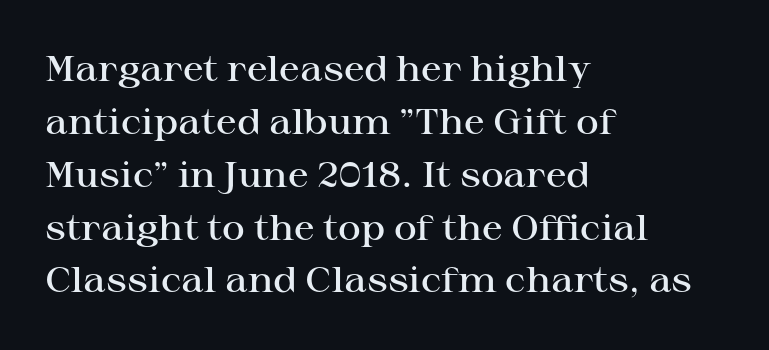
{"serif": "yes", "italic": "no", "bold": "semi", "weight": "semibold", "width": "wide", "stroke_contrast": "high", "x_height": "medium", "monospaced": "no", "underline": "no", "align": "left", "line_spacing": "normal", "line_spacing_ratio": 1.51, "letter_spacing": "normal", "letter_spacing_em": 0.0, "glyph_px": 35}
